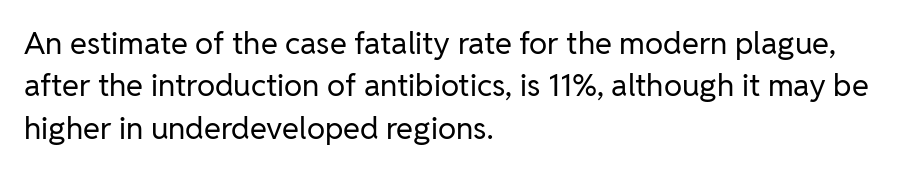
Nope, no serifs anywhere on these letters. Notice how descenders clear the ascenders below comfortably — that's standard leading. Letters have the restrained weight of plain body copy at most. Just letters on the line, the space beneath them empty.
